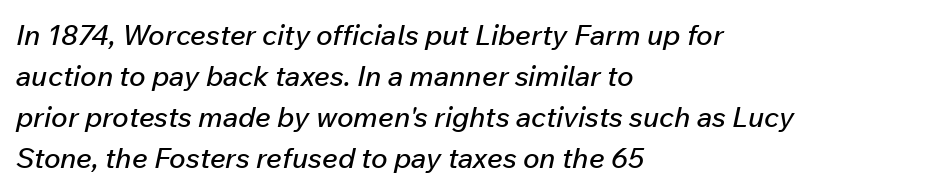
Notice how the stems are inclined rather than vertical — that's the hallmark of italics. Here the designer chose a conventional face with non-uniform glyph widths. Teacher's note: observe the even left margin — that is flush-left alignment. Compared with typical body copy, the letter spacing here is the same. Quick note: interline space is typical. Lines of text with bare space underneath.
